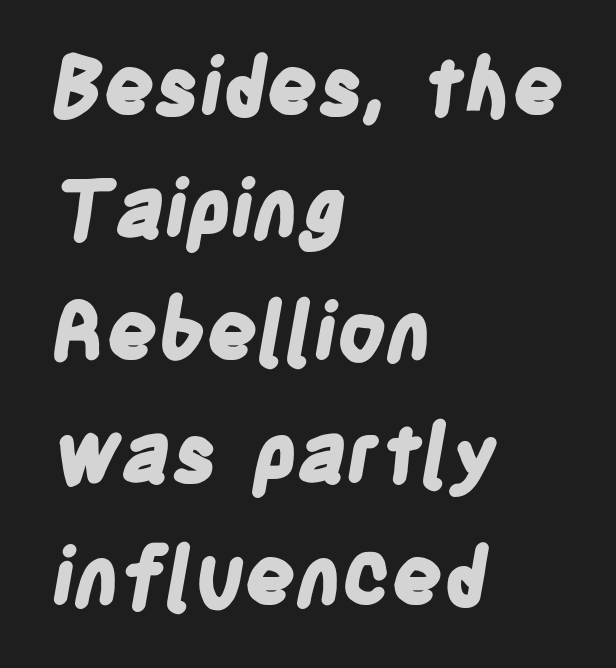
The image shows 80 px bold, condensed sans-serif type; set left-aligned, normal line spacing (1.53x), normal letter spacing, not underlined; low stroke contrast and a large x-height.
